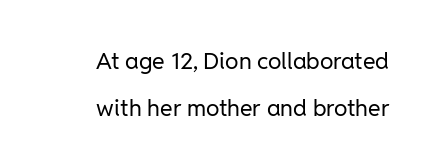
The image shows 23 px text type, upright; set loose line spacing (2.03x), normal letter spacing, not underlined.
